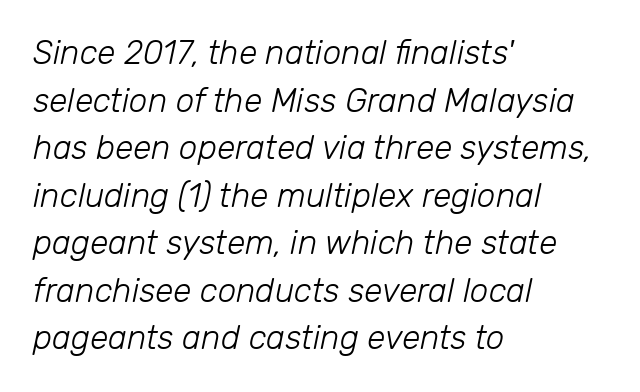
The image shows 33 px light type, italic (leaning right); set left-aligned, normal line spacing (1.44x), normal letter spacing, not underlined; low stroke contrast and a medium x-height.
